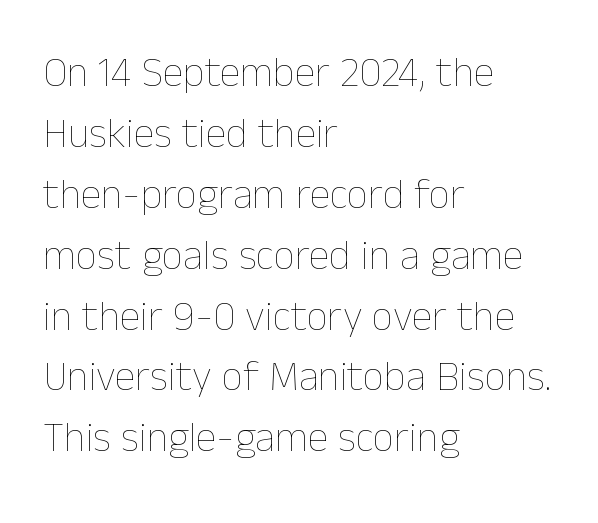
Q: Is the text bold? A: No.
Q: Is the text italic (slanted)? A: No, it is upright.
Q: Is the text underlined? A: No.
Q: How is the paragraph aligned? A: Left-aligned.
Q: Is the spacing between letters normal or unusually wide? A: Normal.
Q: Is the spacing between lines tight, normal or loose? A: Normal.
Q: Width (condensed, normal, or wide)? A: Normal.
Q: Stroke contrast? A: Low.
Q: x-height? A: Medium.
Q: Monospaced? A: No.
